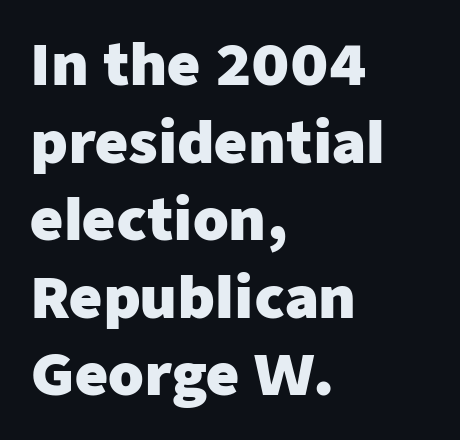
Q: Is the text bold? A: Yes.
Q: Is the text italic (slanted)? A: No, it is upright.
Q: Is the typeface a serif or a sans-serif typeface? A: Sans-serif.
Q: Is the text underlined? A: No.
Q: How is the paragraph aligned? A: Left-aligned.
Q: Is the spacing between letters normal or unusually wide? A: Normal.
Q: Is the spacing between lines tight, normal or loose? A: Normal.
Q: Width (condensed, normal, or wide)? A: Normal.
Q: Stroke contrast? A: Low.
Q: x-height? A: Medium.
Q: Monospaced? A: No.
